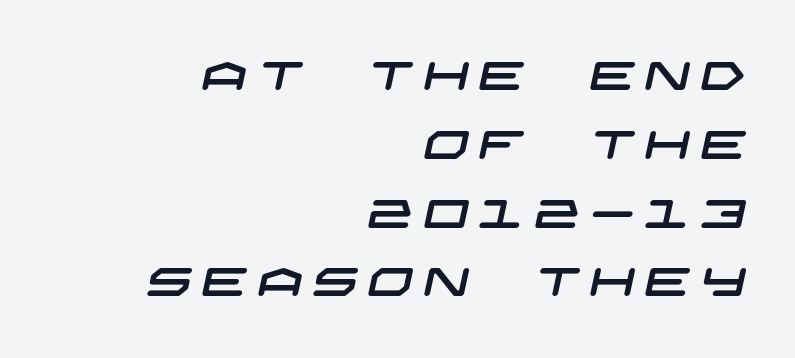
Q: Is the typeface a serif or a sans-serif typeface? A: Sans-serif.
Q: Is the text underlined? A: No.
Q: How is the paragraph aligned? A: Right-aligned.
Q: Is the spacing between letters normal or unusually wide? A: Unusually wide.
Q: Width (condensed, normal, or wide)? A: Wide.
Q: Stroke contrast? A: Low.
Q: x-height? A: Large.
